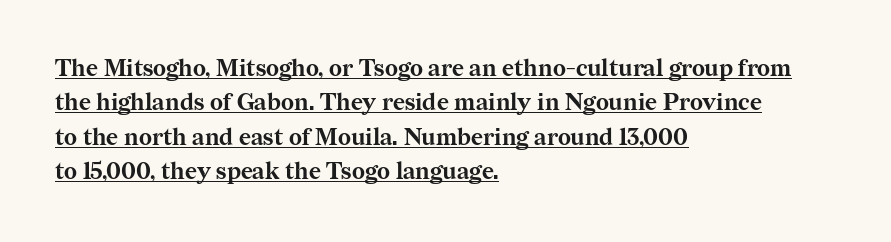
The image shows 23 px bold type, upright; set left-aligned, normal line spacing (1.5x), normal letter spacing, underlined.
